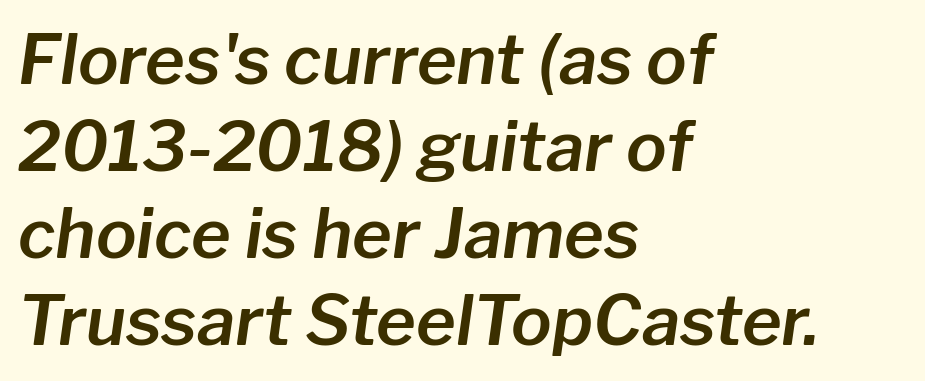
{"italic": "yes", "lean": "right", "slant_degrees": 8, "width": "normal", "stroke_contrast": "low", "x_height": "medium", "monospaced": "no", "underline": "no", "align": "left", "line_spacing": "normal", "line_spacing_ratio": 1.28, "letter_spacing": "normal", "letter_spacing_em": 0.0, "glyph_px": 68}
